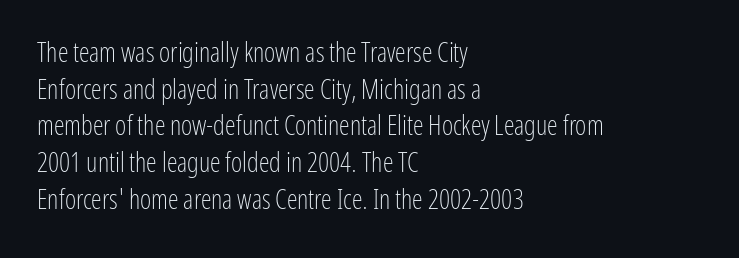
The image shows 27 px text type, upright; set left-aligned, normal line spacing (1.36x), normal letter spacing, not underlined.
